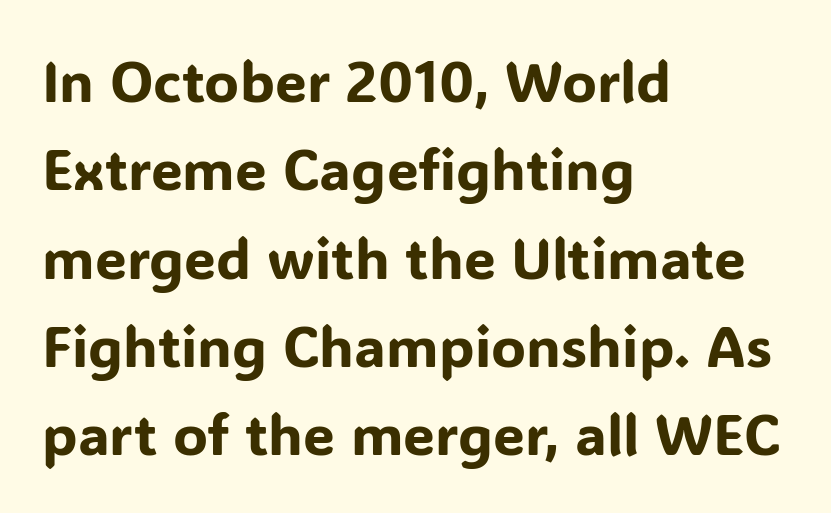
Evenly set lines give the paragraph a standard silhouette. The words here are not underlined. Serifs: no, the terminals of the letterforms are clean. The lines are quadded left.
